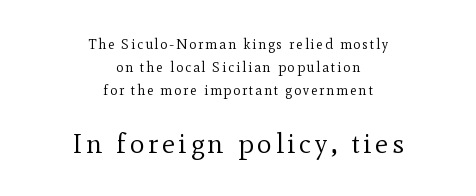
{"serif": "yes", "italic": "no", "bold": "no", "weight": "regular", "width": "normal", "x_height": "small", "monospaced": "no", "underline": "no", "align": "center", "line_spacing": "normal", "line_spacing_ratio": 1.63, "larger_block": "second", "size_ratio": 2.0, "glyph_px": 28}
